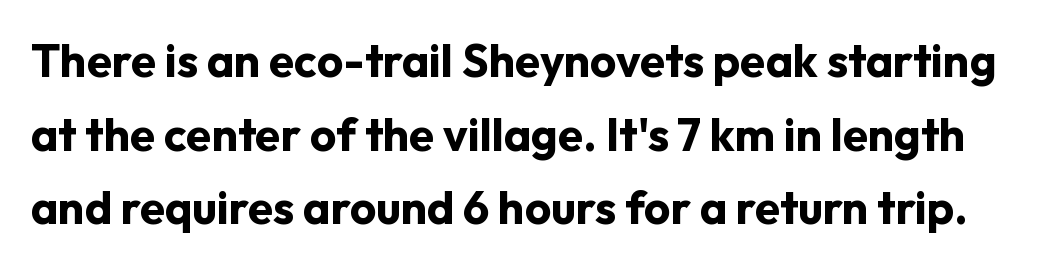
The image shows 46 px bold sans-serif type, upright; set normal line spacing (1.6x), normal letter spacing, not underlined; low stroke contrast and a medium x-height.
